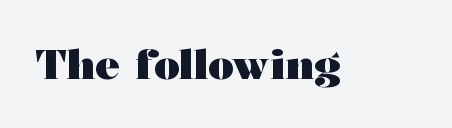
{"serif": "yes", "italic": "no", "bold": "yes", "weight": "heavy", "width": "wide", "stroke_contrast": "medium", "x_height": "medium", "monospaced": "no", "underline": "no", "letter_spacing": "normal", "letter_spacing_em": 0.0, "glyph_px": 41}
